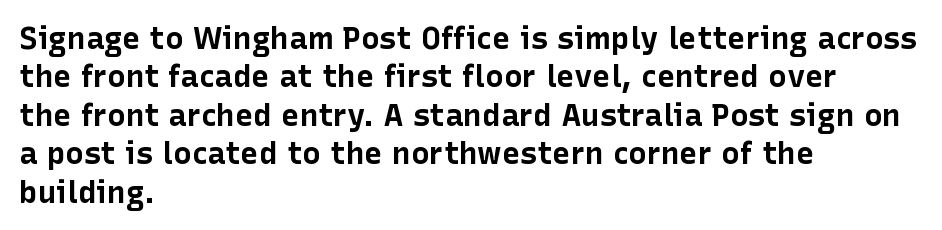
Q: Is the text bold? A: Yes.
Q: Is the text italic (slanted)? A: No, it is upright.
Q: Is the typeface a serif or a sans-serif typeface? A: Sans-serif.
Q: Is the text underlined? A: No.
Q: How is the paragraph aligned? A: Left-aligned.
Q: Is the spacing between letters normal or unusually wide? A: Normal.
Q: Width (condensed, normal, or wide)? A: Normal.
Q: Stroke contrast? A: Low.
Q: x-height? A: Medium.
Q: Monospaced? A: No.
